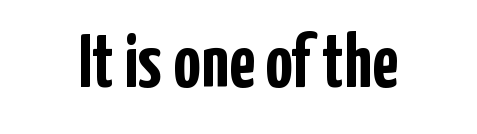
{"serif": "no", "italic": "no", "bold": "yes", "weight": "semibold", "width": "condensed", "stroke_contrast": "low", "x_height": "medium", "monospaced": "no", "underline": "no", "letter_spacing": "normal", "letter_spacing_em": 0.0, "glyph_px": 76}
